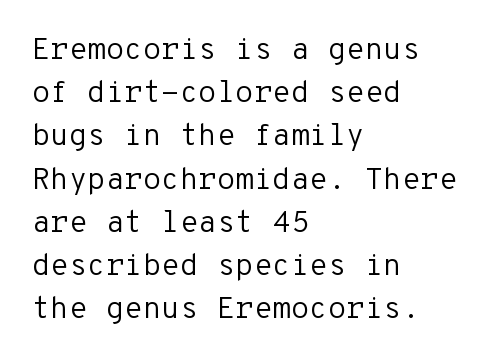
It's the straight-up-and-down kind of type. The weight tops out at a normal text grade. Alignment: flush left. Do the characters align in a grid? Yes, the font is monospaced.
